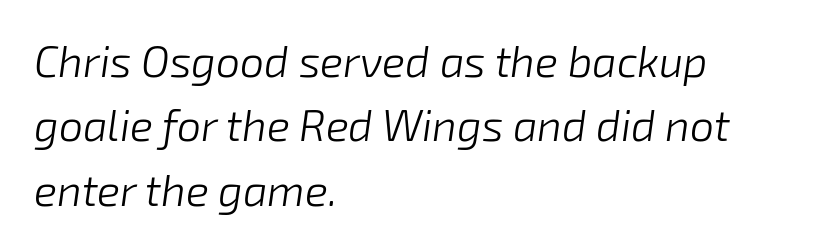
{"italic": "yes", "lean": "right", "slant_degrees": 8, "bold": "no", "weight": "light", "width": "normal", "stroke_contrast": "low", "x_height": "medium", "monospaced": "no", "underline": "no", "align": "left", "line_spacing": "normal", "line_spacing_ratio": 1.5, "letter_spacing": "normal", "letter_spacing_em": 0.0, "glyph_px": 43}
